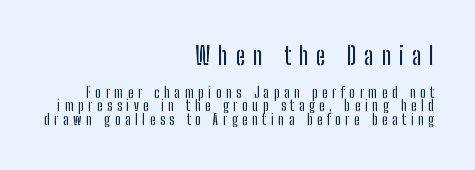
The rendering anchors every line to the right-hand side. The space directly below the letters is spotless. Each word looks stretched out because of the extra space between its letters. These lines were composed using upright roman letters. If you measured baseline to baseline, you'd find a short distance. Between these two stacked blocks, the higher one wins on size.
